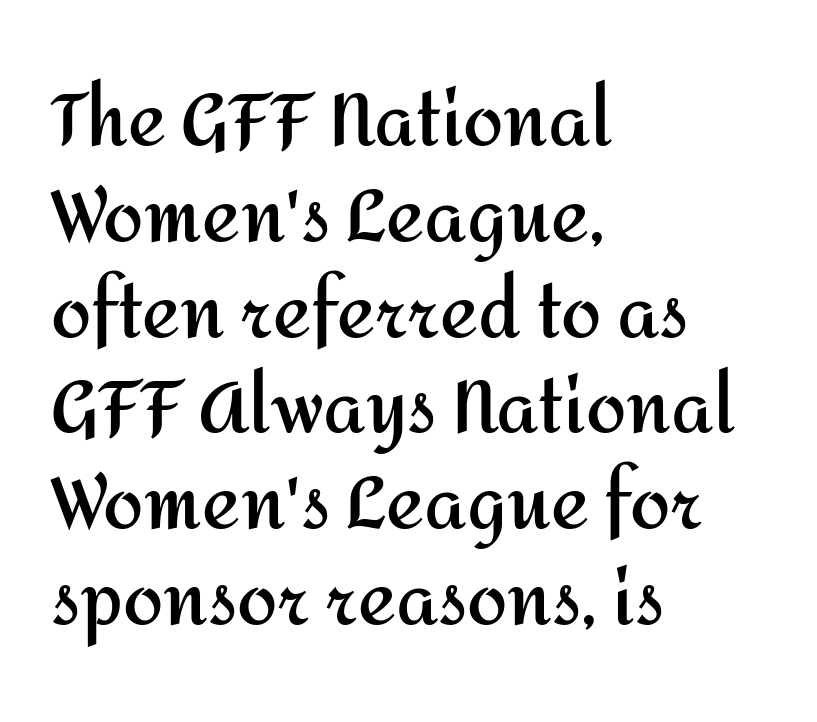
Regarding leading, the lines here are spaced in the standard way. Notice how the passage keeps a crisp vertical edge on the left only. Notice how the stems are strictly vertical — no italics here. I'd describe the lettering as bold — thick and assertive.
